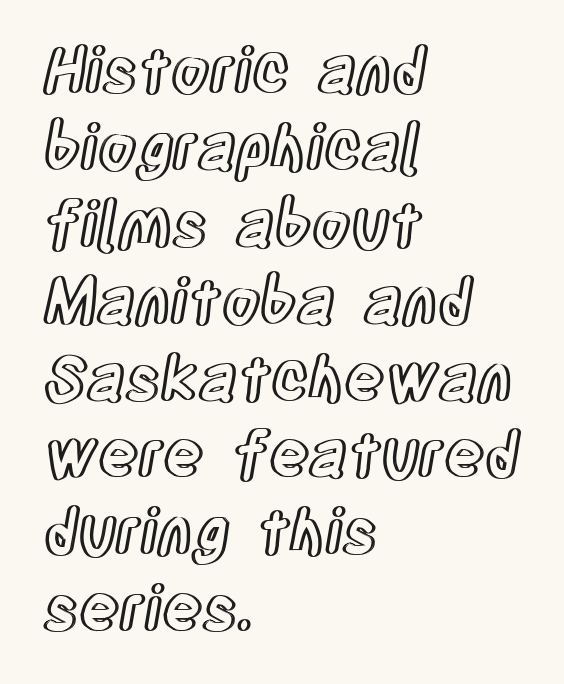
The image shows 62 px condensed type; set left-aligned, line spacing 1.24x, normal letter spacing, not underlined; a large x-height.
